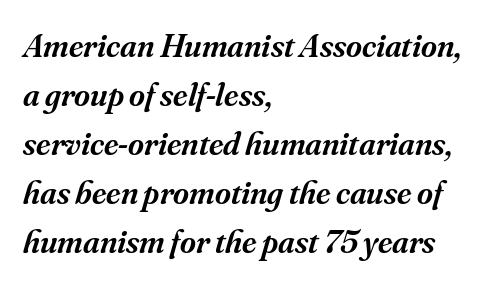
These lines sit exactly where default settings would place them. The passage shown is semibold, sitting just below true bold. Underlining? Definitely not there. It's the slanting kind of type.
